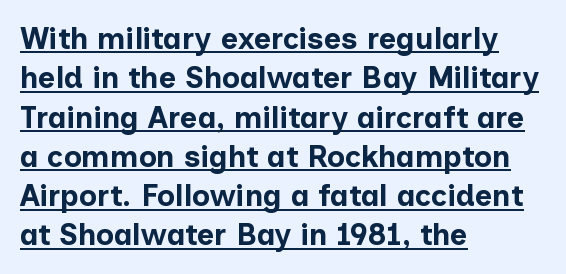
Leading matches the norm, producing a regular column. You could not count columns in this text — the font is proportionally spaced. This is heavy type, rendered in bold. When letters stand straight like this, we call the style roman or upright. Each line starts at the same left margin while the right side varies. Honestly, the underline is the first thing you notice here.
